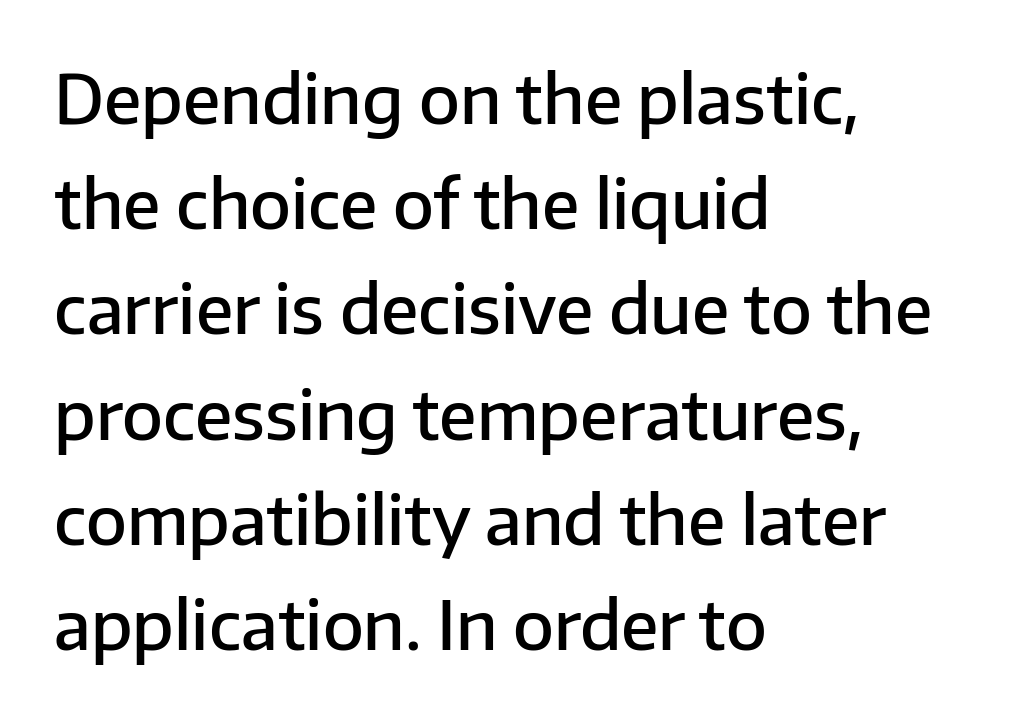
{"serif": "no", "italic": "no", "bold": "semi", "weight": "semibold", "width": "normal", "stroke_contrast": "low", "x_height": "medium", "monospaced": "no", "underline": "no", "align": "left", "line_spacing": "normal", "line_spacing_ratio": 1.57, "letter_spacing": "normal", "letter_spacing_em": 0.0, "glyph_px": 67}
